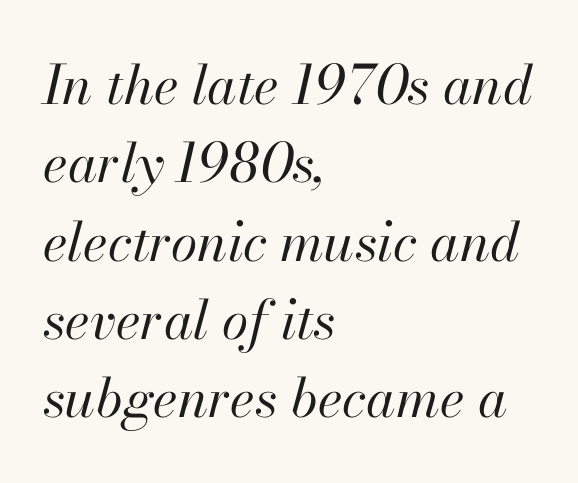
Where is the straight margin? On the left. Each letter keeps its own natural width here, so spacing adapts to shape. The baseline area is clear. Style check: oblique. Compared with typical paragraphs, the rows here are spaced about the same. Here the glyphs are tracked normally, forming tight word shapes.
